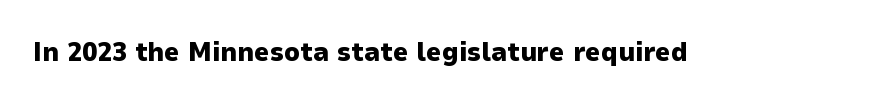
Q: Is the text bold? A: Yes.
Q: Is the text italic (slanted)? A: No, it is upright.
Q: Is the text underlined? A: No.
Q: Is the spacing between letters normal or unusually wide? A: Normal.
